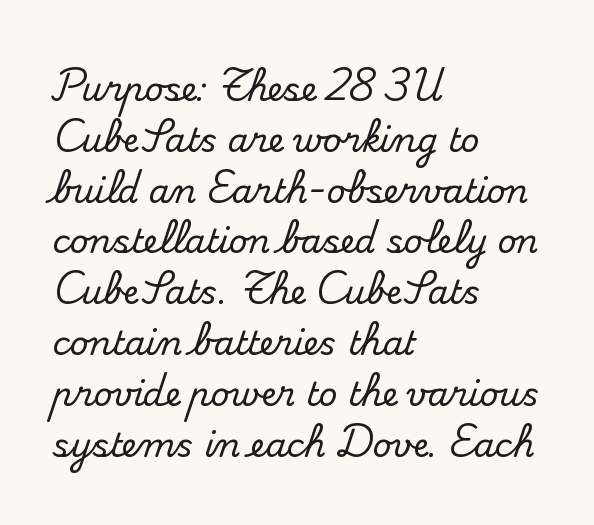
Q: Is the text italic (slanted)? A: Yes.
Q: Is the text underlined? A: No.
Q: How is the paragraph aligned? A: Left-aligned.
Q: Is the spacing between letters normal or unusually wide? A: Normal.
Q: Is the spacing between lines tight, normal or loose? A: Normal.
Q: Width (condensed, normal, or wide)? A: Normal.
Q: Stroke contrast? A: Medium.
Q: x-height? A: Small.
Q: Monospaced? A: No.
